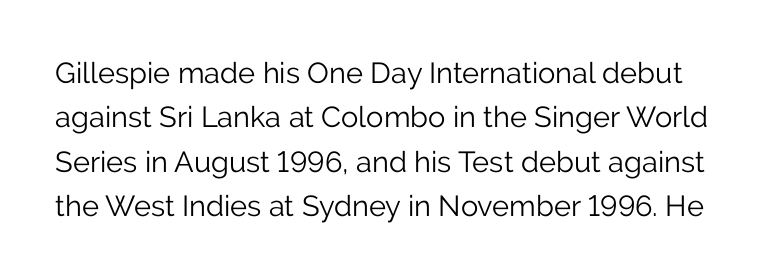
{"serif": "no", "italic": "no", "bold": "no", "weight": "light", "width": "normal", "stroke_contrast": "low", "x_height": "medium", "monospaced": "no", "underline": "no", "line_spacing": "normal", "line_spacing_ratio": 1.53, "letter_spacing": "normal", "letter_spacing_em": 0.0, "glyph_px": 29}
